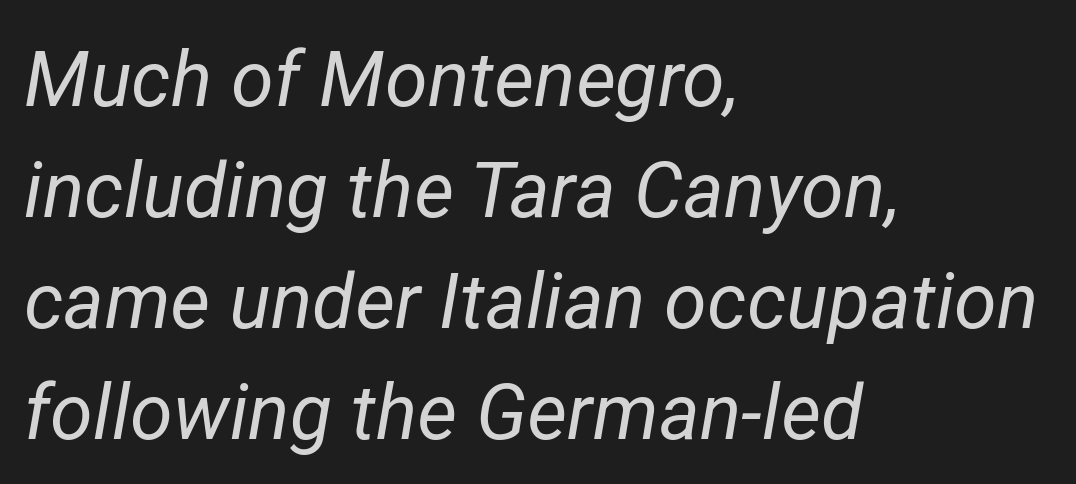
The image shows 77 px regular-weight type, italic (leaning right); set left-aligned, normal line spacing (1.44x), normal letter spacing, not underlined; low stroke contrast and a medium x-height.
